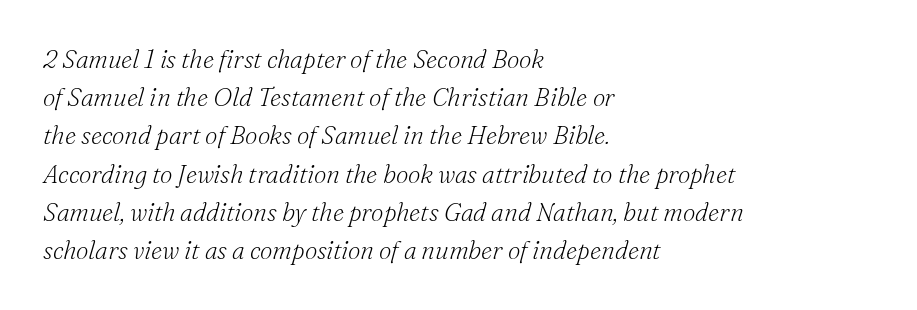
{"italic": "yes", "lean": "right", "slant_degrees": 16, "bold": "no", "underline": "no", "align": "left", "line_spacing": "normal", "line_spacing_ratio": 1.53, "letter_spacing": "normal", "letter_spacing_em": 0.0, "glyph_px": 25}
